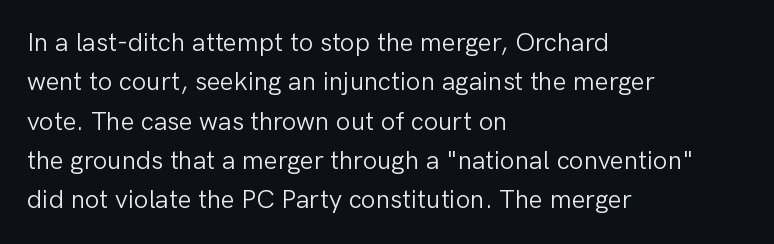
A typesetter would mark this as roman, not italic. Does the leading feel generous? No, just average. The typesetter chose a ragged-right arrangement here. The gaps between neighbouring characters are ordinary and unremarkable. Is this a heavy cut? Hardly; it is regular or lighter. The space directly below the letters is spotless.
